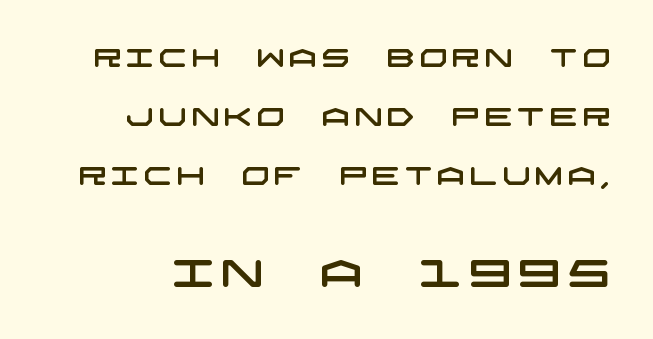
The image shows 38 px wide sans-serif type; set loose line spacing (2.37x), not underlined; the second (bottom) block is 1.52x larger; low stroke contrast and a large x-height.
